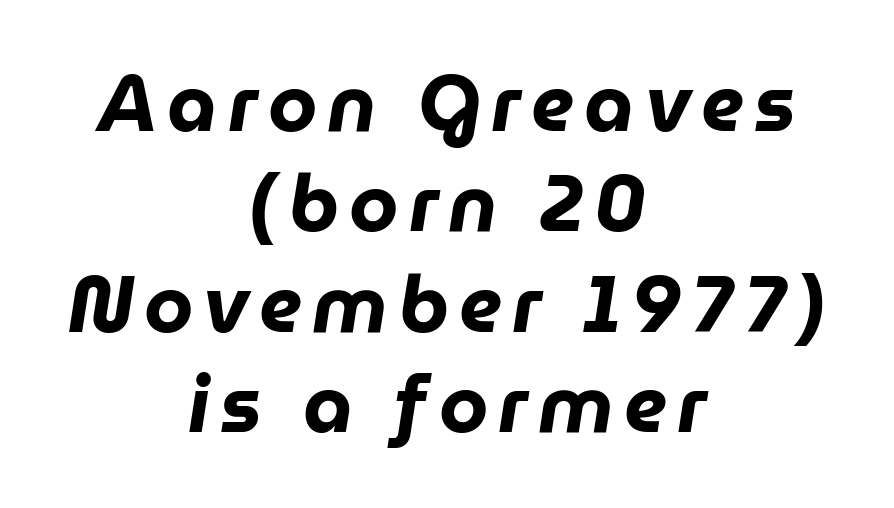
The image shows 79 px heavy type, italic (leaning right); set centered, normal line spacing (1.27x), not underlined; low stroke contrast and a medium x-height.
